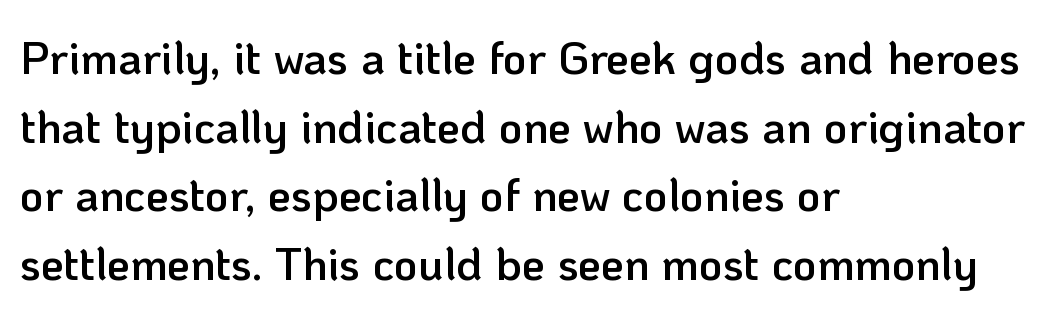
{"serif": "no", "italic": "no", "bold": "semi", "weight": "semibold", "width": "normal", "stroke_contrast": "low", "x_height": "medium", "monospaced": "no", "underline": "no", "align": "left", "line_spacing": "normal", "line_spacing_ratio": 1.49, "letter_spacing": "normal", "letter_spacing_em": 0.0, "glyph_px": 46}
